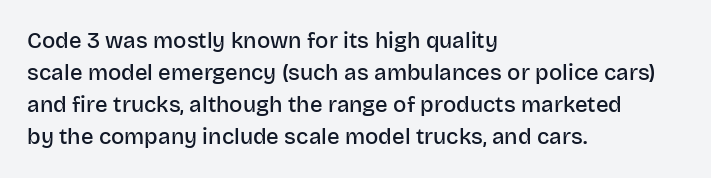
The image shows 22 px text type, upright; set left-aligned, normal line spacing (1.46x), normal letter spacing, not underlined.
